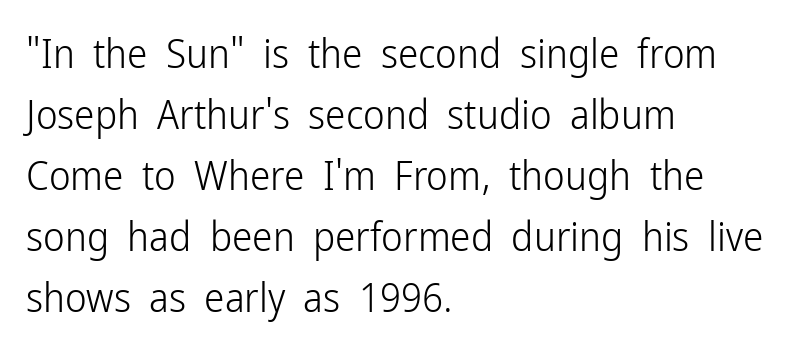
{"serif": "no", "italic": "no", "bold": "no", "weight": "light", "width": "condensed", "stroke_contrast": "low", "x_height": "medium", "monospaced": "no", "underline": "no", "align": "left", "line_spacing": "normal", "line_spacing_ratio": 1.49, "letter_spacing": "normal", "letter_spacing_em": 0.0, "glyph_px": 41}
